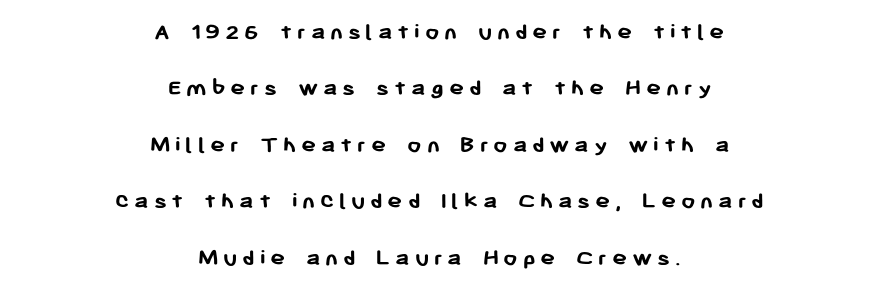
The image shows 25 px bold type, upright; set centered, loose line spacing (2.26x), not underlined.
